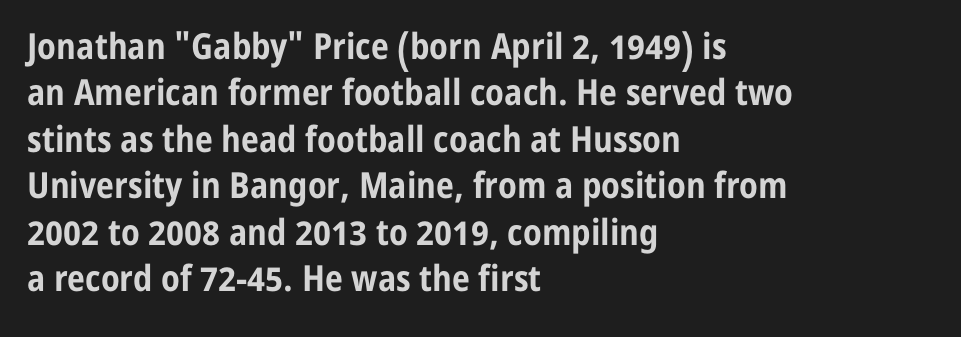
Compared with typical body copy, the letter spacing here is the same. Each row of text sits above clean, open space. The designer went with a sans here, leaving each stem footless. Think of a printed novel: that variable character pitch is what you see here.
